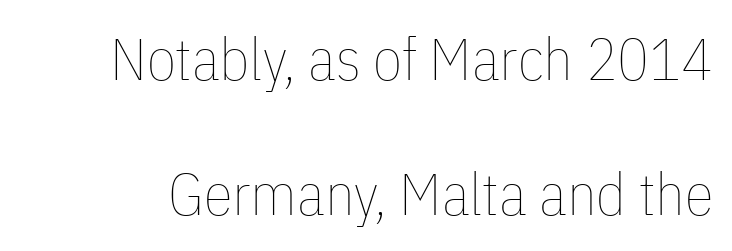
These glyphs show unthickened strokes, regular width or finer. Spacing between characters is what you'd get straight out of the box. Is there much room between lines? Yes — plenty of vertical air separates them. The letters stand straight up with perfectly vertical stems.
